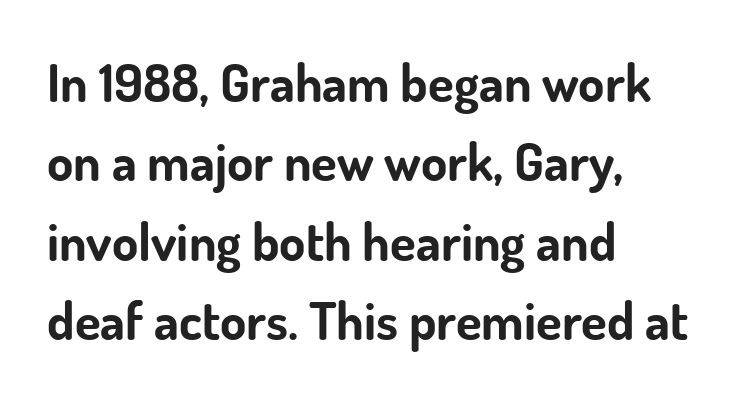
{"serif": "no", "italic": "no", "bold": "yes", "weight": "bold", "width": "normal", "stroke_contrast": "low", "x_height": "small", "monospaced": "no", "underline": "no", "align": "left", "line_spacing": "normal", "line_spacing_ratio": 1.5, "letter_spacing": "normal", "letter_spacing_em": 0.0, "glyph_px": 53}
